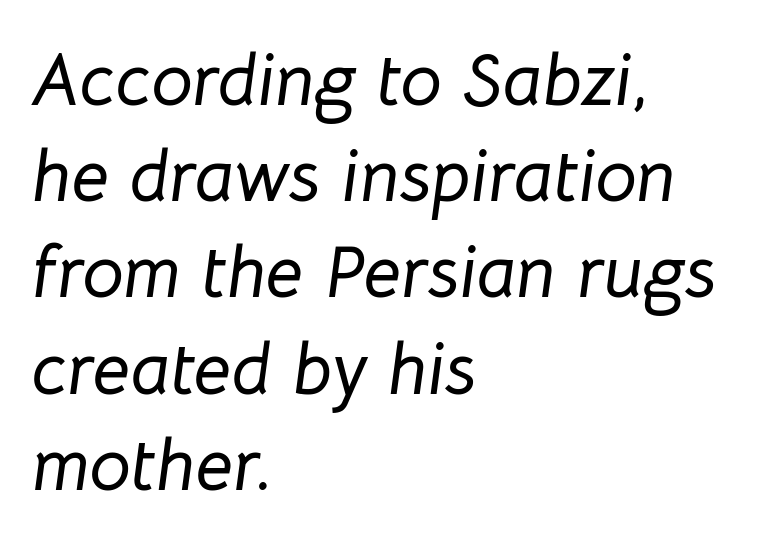
Q: Is the text italic (slanted)? A: Yes, it leans right by about 8 degrees.
Q: Is the text underlined? A: No.
Q: How is the paragraph aligned? A: Left-aligned.
Q: Is the spacing between letters normal or unusually wide? A: Normal.
Q: Is the spacing between lines tight, normal or loose? A: Normal.
Q: Width (condensed, normal, or wide)? A: Normal.
Q: Stroke contrast? A: Low.
Q: x-height? A: Medium.
Q: Monospaced? A: No.
